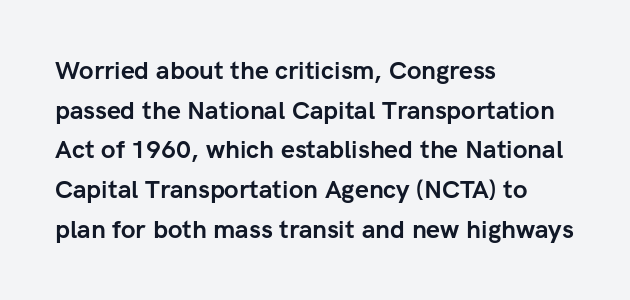
The image shows 25 px bold type, upright; set left-aligned, normal line spacing (1.59x), normal letter spacing, not underlined.
